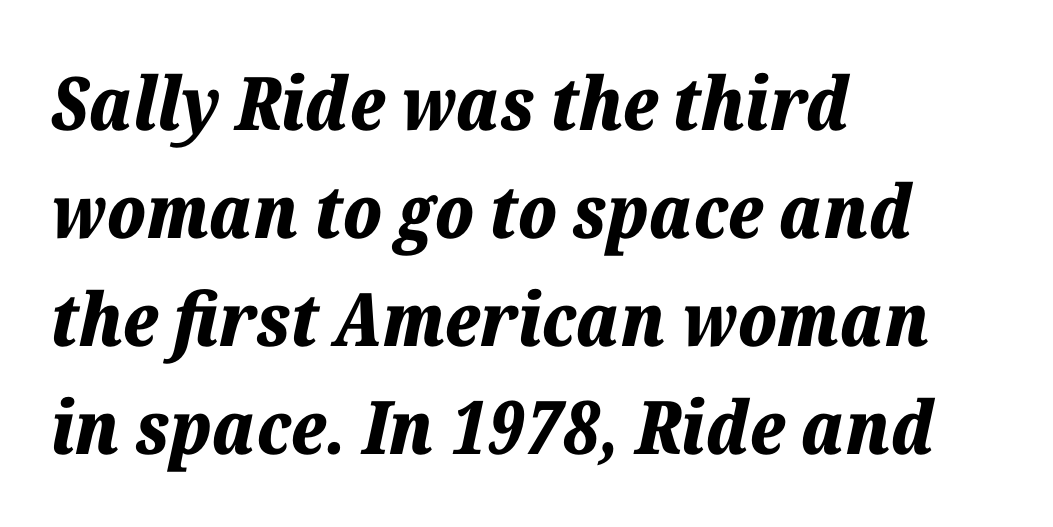
{"italic": "yes", "lean": "right", "slant_degrees": 12, "bold": "yes", "weight": "bold", "width": "normal", "stroke_contrast": "low", "x_height": "medium", "monospaced": "no", "underline": "no", "align": "left", "line_spacing": "normal", "line_spacing_ratio": 1.46, "letter_spacing": "normal", "letter_spacing_em": 0.0, "glyph_px": 74}
